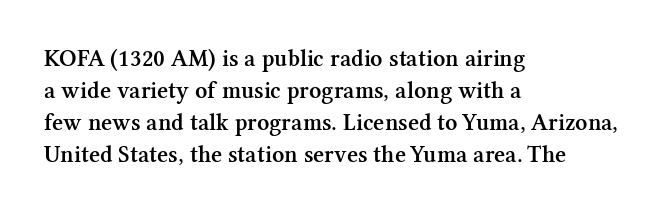
The image shows 24 px text type, upright; set left-aligned, normal line spacing (1.33x), normal letter spacing, not underlined.
